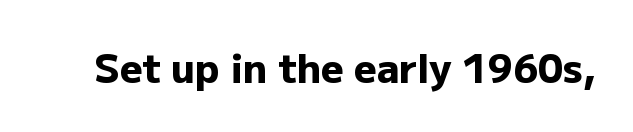
You could not count columns in this text — the font is proportionally spaced. A dark, heavy texture on the line: the type is bold. The space directly below the letters is spotless. Inter-character spacing is left at the font's built-in metrics. These lines are composed in type without serifs.
